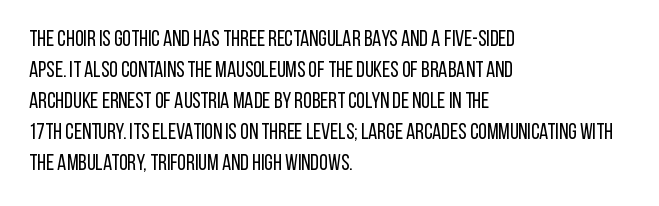
The words here are not underlined. Default kerning and tracking; the words read as compact shapes. The paragraph shown leans on its left margin. Posture: straight, roman, zero tilt. Vertical stems look standard width or narrower in stroke. Vertical spacing — default.
